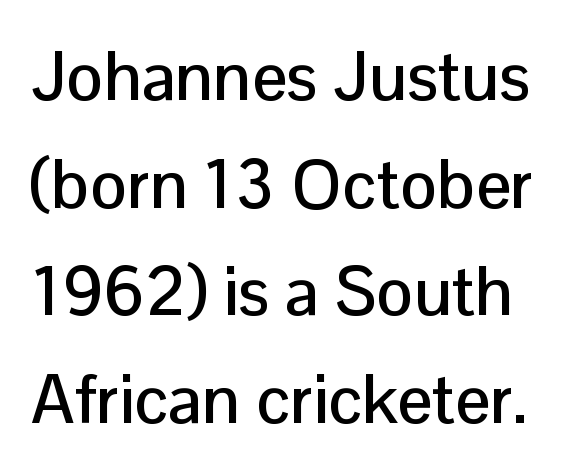
Q: Is the text italic (slanted)? A: No, it is upright.
Q: Is the typeface a serif or a sans-serif typeface? A: Sans-serif.
Q: Is the text underlined? A: No.
Q: Is the spacing between letters normal or unusually wide? A: Normal.
Q: Is the spacing between lines tight, normal or loose? A: Normal.
Q: Width (condensed, normal, or wide)? A: Normal.
Q: Stroke contrast? A: Low.
Q: x-height? A: Medium.
Q: Monospaced? A: No.
